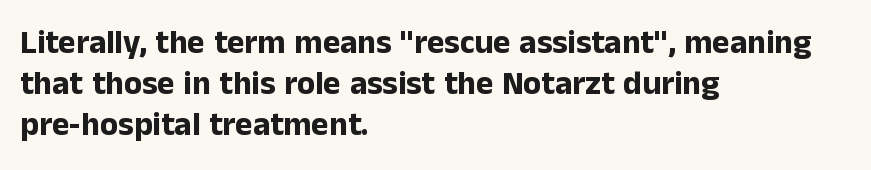
The image shows 33 px bold sans-serif type, upright; set left-aligned, line spacing 1.24x, normal letter spacing, not underlined; low stroke contrast and a medium x-height.
